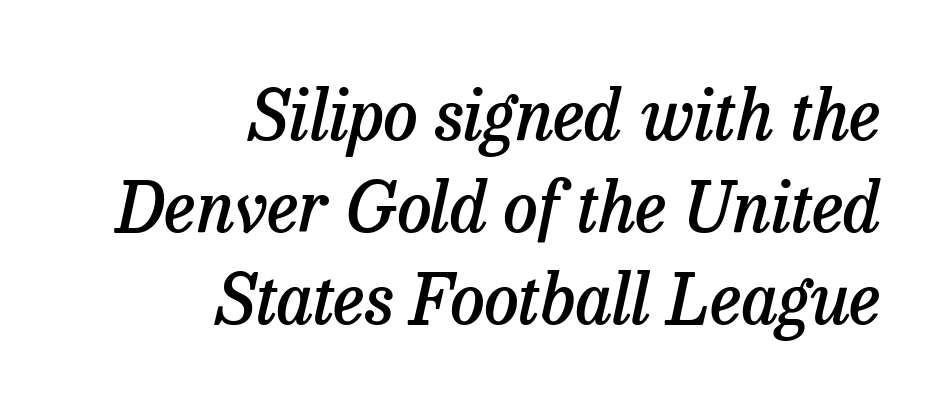
Q: Is the text bold? A: Semi-bold.
Q: Is the text italic (slanted)? A: Yes, it leans right by about 13 degrees.
Q: Is the typeface a serif or a sans-serif typeface? A: Serif.
Q: Is the text underlined? A: No.
Q: How is the paragraph aligned? A: Right-aligned.
Q: Is the spacing between letters normal or unusually wide? A: Normal.
Q: Is the spacing between lines tight, normal or loose? A: Normal.
Q: Width (condensed, normal, or wide)? A: Normal.
Q: Stroke contrast? A: Low.
Q: x-height? A: Medium.
Q: Monospaced? A: No.
